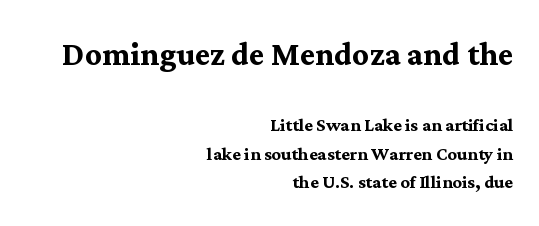
Q: Is the text bold? A: Yes.
Q: Is the text italic (slanted)? A: No, it is upright.
Q: Is the typeface a serif or a sans-serif typeface? A: Serif.
Q: Is the text underlined? A: No.
Q: How is the paragraph aligned? A: Right-aligned.
Q: Is the spacing between letters normal or unusually wide? A: Normal.
Q: Which block of text is set in a larger size, the first (top) or the second (bottom)? A: The first (top) one.
Q: Width (condensed, normal, or wide)? A: Normal.
Q: Stroke contrast? A: Medium.
Q: x-height? A: Medium.
Q: Monospaced? A: No.
